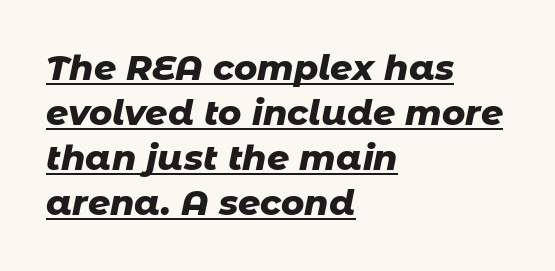
The image shows 35 px heavy type, italic (leaning right); set left-aligned, normal line spacing (1.29x), normal letter spacing, underlined; low stroke contrast and a medium x-height.
